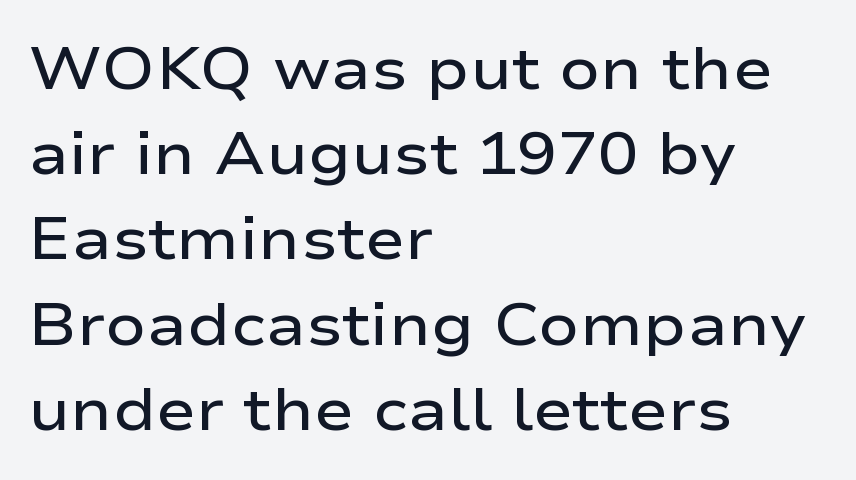
The image shows 60 px semibold, wide sans-serif type, upright; set left-aligned, normal line spacing (1.42x), normal letter spacing, not underlined; low stroke contrast and a medium x-height.
